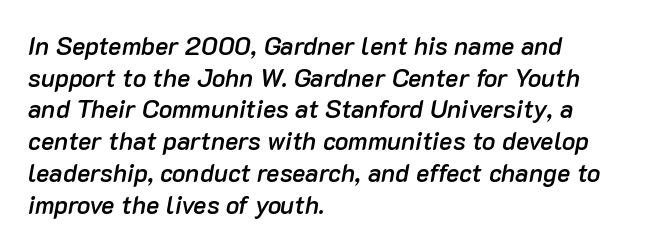
Q: Is the text bold? A: Semi-bold.
Q: Is the text italic (slanted)? A: Yes, it leans right by about 10 degrees.
Q: Is the text underlined? A: No.
Q: How is the paragraph aligned? A: Left-aligned.
Q: Is the spacing between letters normal or unusually wide? A: Normal.
Q: Is the spacing between lines tight, normal or loose? A: Normal.
